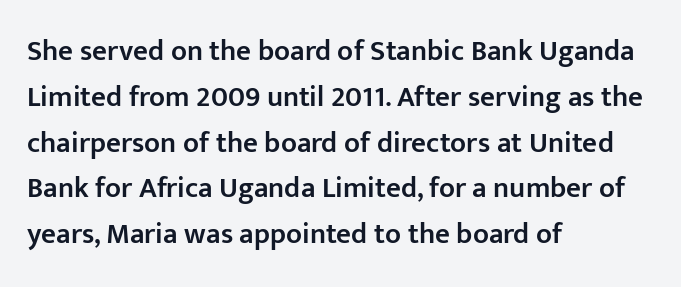
Each letter's strokes conclude bluntly, with no projecting serifs. The ragged edge is on the right, which tells us the setting is flush left. Each letter keeps its own natural width here, so spacing adapts to shape. The letters stand straight up with perfectly vertical stems. Quick note: interline space is typical.
